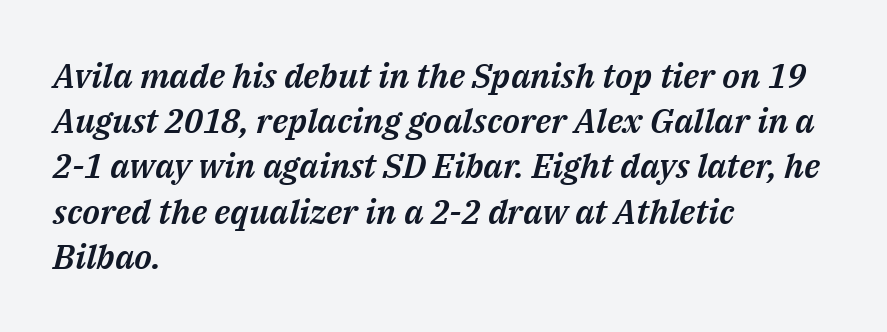
Q: Is the text italic (slanted)? A: Yes, it leans right by about 14 degrees.
Q: Is the text underlined? A: No.
Q: How is the paragraph aligned? A: Left-aligned.
Q: Is the spacing between letters normal or unusually wide? A: Normal.
Q: Is the spacing between lines tight, normal or loose? A: Normal.
Q: Width (condensed, normal, or wide)? A: Normal.
Q: Stroke contrast? A: Medium.
Q: x-height? A: Medium.
Q: Monospaced? A: No.
